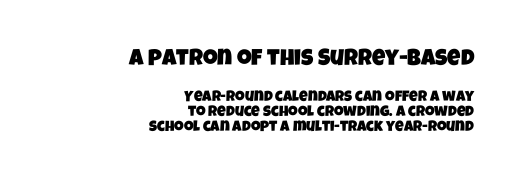
{"underline": "no", "align": "right", "line_spacing": "tight", "line_spacing_ratio": 1.02, "letter_spacing": "normal", "letter_spacing_em": 0.0, "larger_block": "first", "size_ratio": 1.53, "glyph_px": 23}
